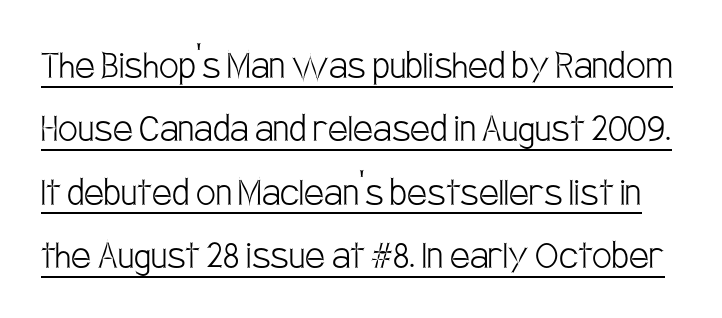
Q: Is the text bold? A: No.
Q: Is the text italic (slanted)? A: No, it is upright.
Q: Is the typeface a serif or a sans-serif typeface? A: Sans-serif.
Q: Is the text underlined? A: Yes.
Q: Is the spacing between letters normal or unusually wide? A: Normal.
Q: Is the spacing between lines tight, normal or loose? A: Normal.
Q: Width (condensed, normal, or wide)? A: Condensed.
Q: Stroke contrast? A: Low.
Q: x-height? A: Large.
Q: Monospaced? A: No.
